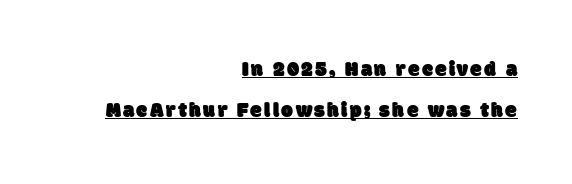
{"underline": "yes", "align": "right", "line_spacing": "loose", "line_spacing_ratio": 1.96, "glyph_px": 21}
